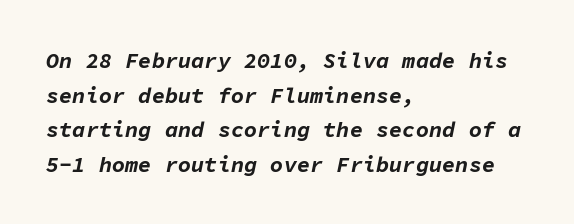
The image shows 22 px bold type, italic (leaning right); set left-aligned, normal line spacing (1.57x), normal letter spacing, not underlined.
